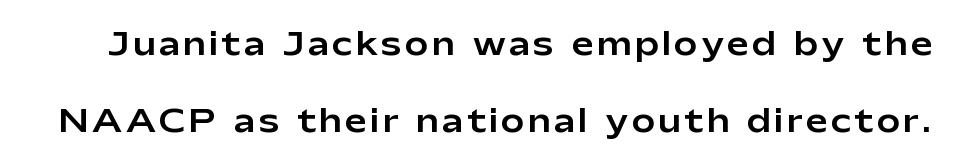
Nope, not italic — everything's standing straight. The space between consecutive lines is lavish. Looks like regular typesetting: each glyph gets only the width it needs. The words here are not underlined. A typesetter would label this face a sans.
